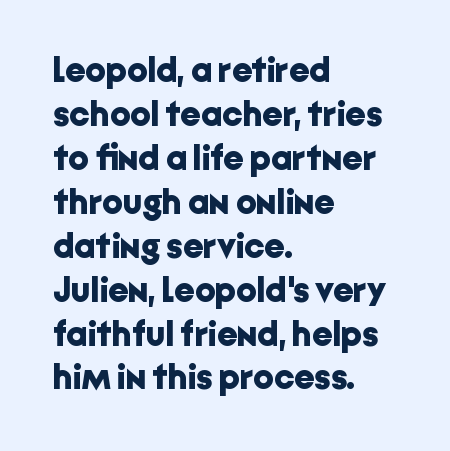
{"serif": "no", "italic": "no", "bold": "yes", "weight": "bold", "width": "normal", "stroke_contrast": "low", "x_height": "medium", "monospaced": "no", "underline": "no", "align": "left", "line_spacing_ratio": 1.22, "letter_spacing": "normal", "letter_spacing_em": 0.0, "glyph_px": 36}
